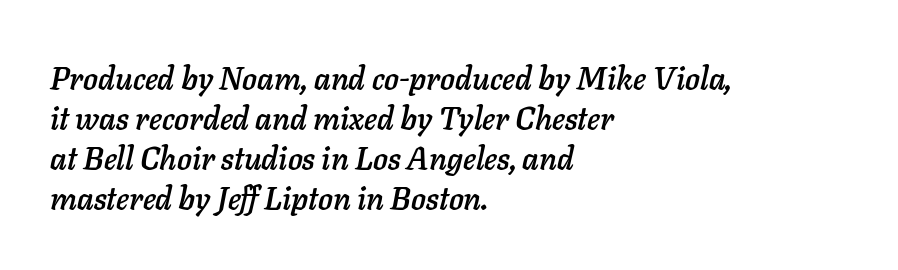
Q: Is the text italic (slanted)? A: Yes, it leans right by about 11 degrees.
Q: Is the text underlined? A: No.
Q: How is the paragraph aligned? A: Left-aligned.
Q: Is the spacing between letters normal or unusually wide? A: Normal.
Q: Is the spacing between lines tight, normal or loose? A: Normal.
Q: Width (condensed, normal, or wide)? A: Normal.
Q: Stroke contrast? A: Low.
Q: x-height? A: Medium.
Q: Monospaced? A: No.
